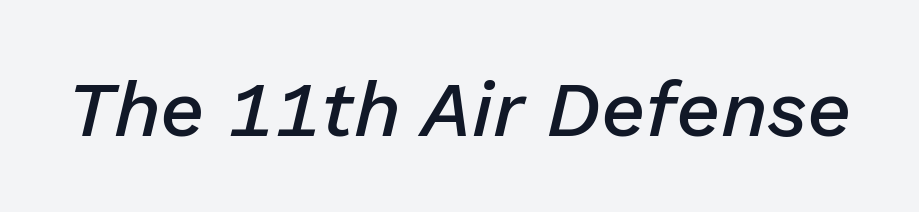
Q: Is the text bold? A: Semi-bold.
Q: Is the text italic (slanted)? A: Yes, it leans right by about 13 degrees.
Q: Is the text underlined? A: No.
Q: Is the spacing between letters normal or unusually wide? A: Normal.
Q: Width (condensed, normal, or wide)? A: Normal.
Q: Stroke contrast? A: Low.
Q: x-height? A: Medium.
Q: Monospaced? A: No.
